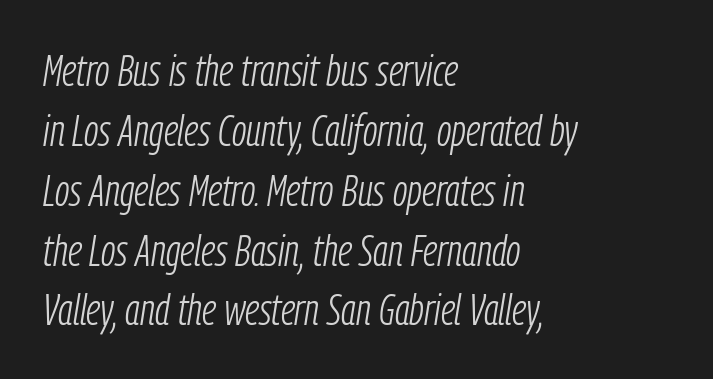
{"italic": "yes", "lean": "right", "slant_degrees": 9, "bold": "no", "weight": "light", "width": "condensed", "stroke_contrast": "low", "x_height": "medium", "monospaced": "no", "underline": "no", "align": "left", "line_spacing": "normal", "line_spacing_ratio": 1.36, "letter_spacing": "normal", "letter_spacing_em": 0.0, "glyph_px": 44}
